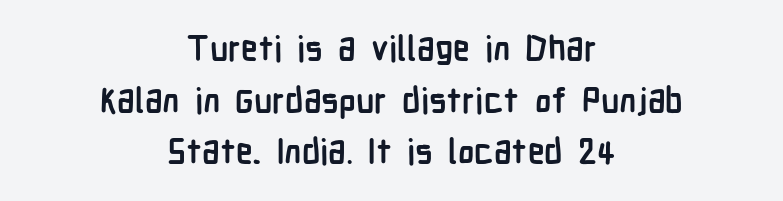
{"serif": "no", "italic": "no", "bold": "yes", "weight": "semibold", "width": "condensed", "stroke_contrast": "low", "x_height": "medium", "monospaced": "no", "underline": "no", "align": "center", "line_spacing": "normal", "line_spacing_ratio": 1.52, "letter_spacing": "normal", "letter_spacing_em": 0.0, "glyph_px": 34}
